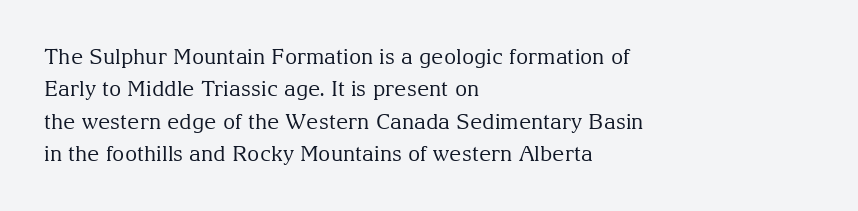
Words float on clear page, feet unadorned. Letters have the restrained weight of plain body copy at most. Horizontal alignment here is leftward, the default for most running prose. Whoever set this chose a conventional vertical rhythm. This sample uses an upright cut, with every glyph sitting square on the baseline.
